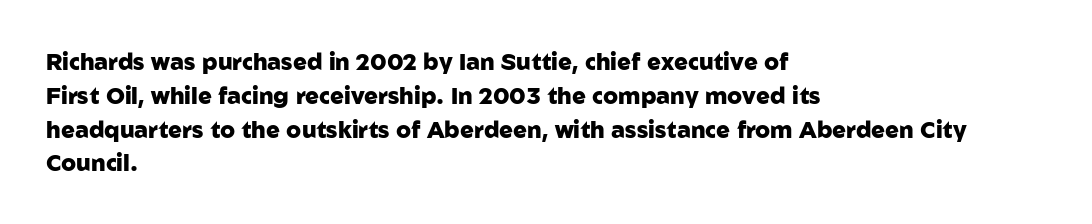
Q: Is the text bold? A: Yes.
Q: Is the text italic (slanted)? A: No, it is upright.
Q: Is the text underlined? A: No.
Q: How is the paragraph aligned? A: Left-aligned.
Q: Is the spacing between letters normal or unusually wide? A: Normal.
Q: Is the spacing between lines tight, normal or loose? A: Normal.
